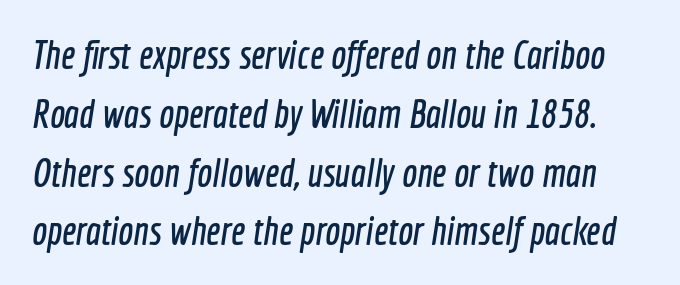
{"serif": "no", "width": "condensed", "x_height": "medium", "monospaced": "no", "underline": "no", "line_spacing": "normal", "line_spacing_ratio": 1.47, "letter_spacing": "normal", "letter_spacing_em": 0.0, "glyph_px": 40}
